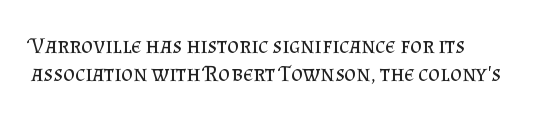
This sample uses an upright cut, with every glyph sitting square on the baseline. Nobody drew a line under any word here. Stroke thickness stays within the range of a standard reading face or lighter. Nothing unusual about the tracking: characters are spaced as the font intends.
